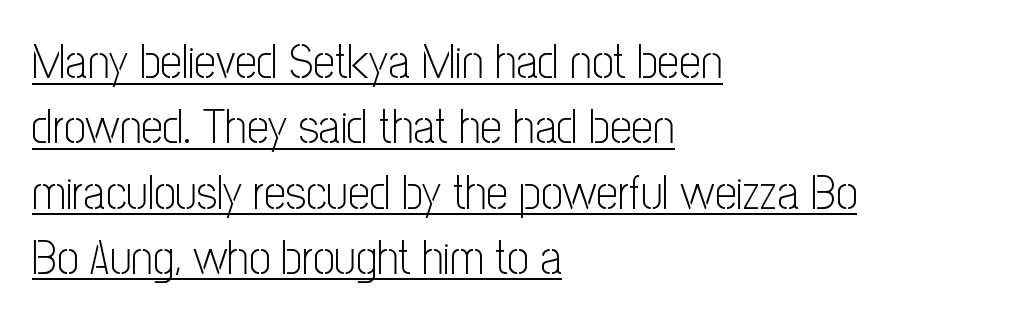
Q: Is the text bold? A: No.
Q: Is the text italic (slanted)? A: No, it is upright.
Q: Is the typeface a serif or a sans-serif typeface? A: Sans-serif.
Q: Is the text underlined? A: Yes.
Q: How is the paragraph aligned? A: Left-aligned.
Q: Is the spacing between letters normal or unusually wide? A: Normal.
Q: Is the spacing between lines tight, normal or loose? A: Normal.
Q: Width (condensed, normal, or wide)? A: Condensed.
Q: Stroke contrast? A: Low.
Q: x-height? A: Medium.
Q: Monospaced? A: No.
